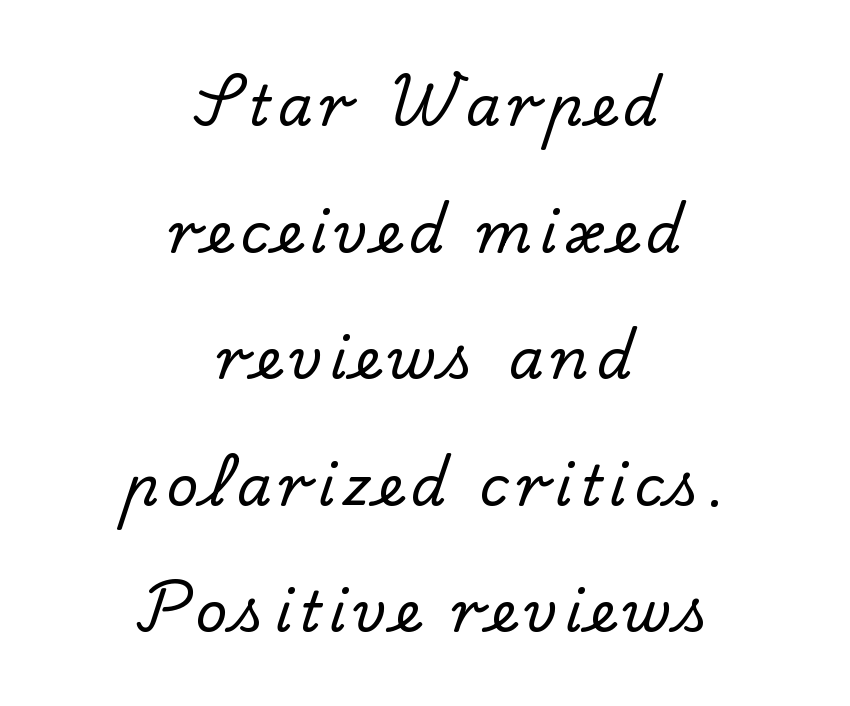
Letterform terminals end in serifs throughout the passage. Regarding leading, the lines here are spaced well apart. Teacher's note: observe the equal gaps on both sides — that is centered alignment. The face used here is proportionally spaced, like ordinary book or web type. Quick note: underline off.
